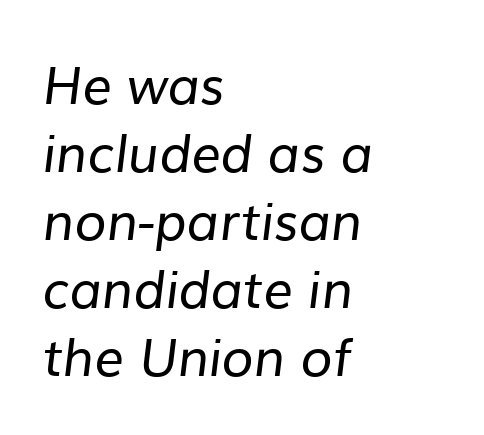
Q: Is the text bold? A: No.
Q: Is the typeface a serif or a sans-serif typeface? A: Sans-serif.
Q: Is the text underlined? A: No.
Q: How is the paragraph aligned? A: Left-aligned.
Q: Is the spacing between letters normal or unusually wide? A: Normal.
Q: Is the spacing between lines tight, normal or loose? A: Normal.
Q: Width (condensed, normal, or wide)? A: Normal.
Q: Stroke contrast? A: Low.
Q: x-height? A: Medium.
Q: Monospaced? A: No.
